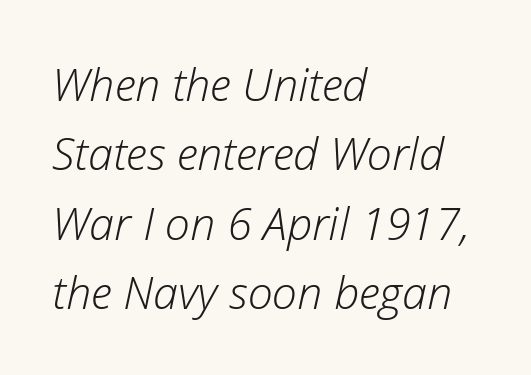
Q: Is the text bold? A: No.
Q: Is the text italic (slanted)? A: Yes, it leans right by about 12 degrees.
Q: Is the text underlined? A: No.
Q: How is the paragraph aligned? A: Left-aligned.
Q: Is the spacing between letters normal or unusually wide? A: Normal.
Q: Is the spacing between lines tight, normal or loose? A: Normal.
Q: Width (condensed, normal, or wide)? A: Normal.
Q: Stroke contrast? A: Low.
Q: x-height? A: Medium.
Q: Monospaced? A: No.
